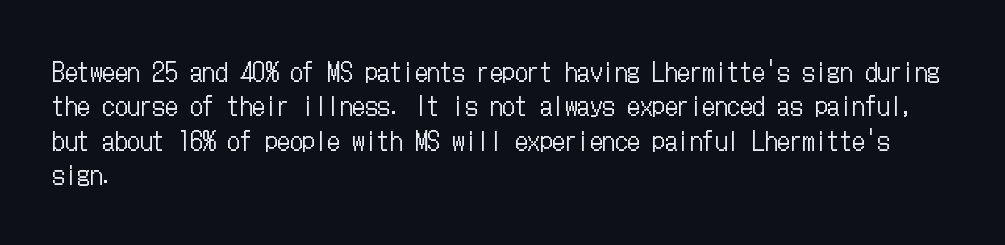
{"italic": "no", "bold": "no", "underline": "no", "align": "left", "line_spacing": "normal", "line_spacing_ratio": 1.38, "letter_spacing": "normal", "letter_spacing_em": 0.0, "glyph_px": 25}
